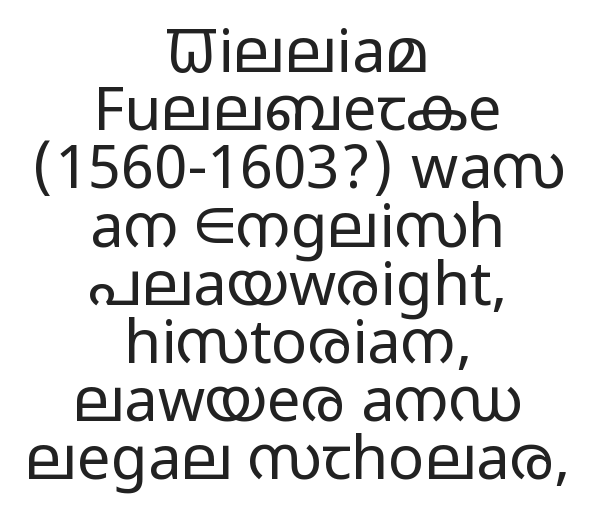
Q: Is the text bold? A: No.
Q: Is the text italic (slanted)? A: No, it is upright.
Q: Is the typeface a serif or a sans-serif typeface? A: Sans-serif.
Q: Is the text underlined? A: No.
Q: How is the paragraph aligned? A: Centered.
Q: Is the spacing between letters normal or unusually wide? A: Normal.
Q: Is the spacing between lines tight, normal or loose? A: Tight.
Q: Width (condensed, normal, or wide)? A: Wide.
Q: Stroke contrast? A: Low.
Q: x-height? A: Medium.
Q: Monospaced? A: No.
